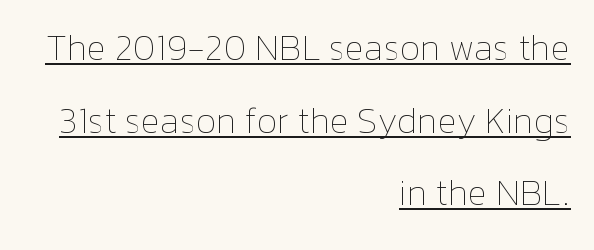
{"italic": "no", "bold": "no", "weight": "thin", "width": "normal", "stroke_contrast": "low", "x_height": "medium", "monospaced": "no", "underline": "yes", "align": "right", "line_spacing": "loose", "line_spacing_ratio": 2.02, "letter_spacing": "normal", "letter_spacing_em": 0.0, "glyph_px": 36}
